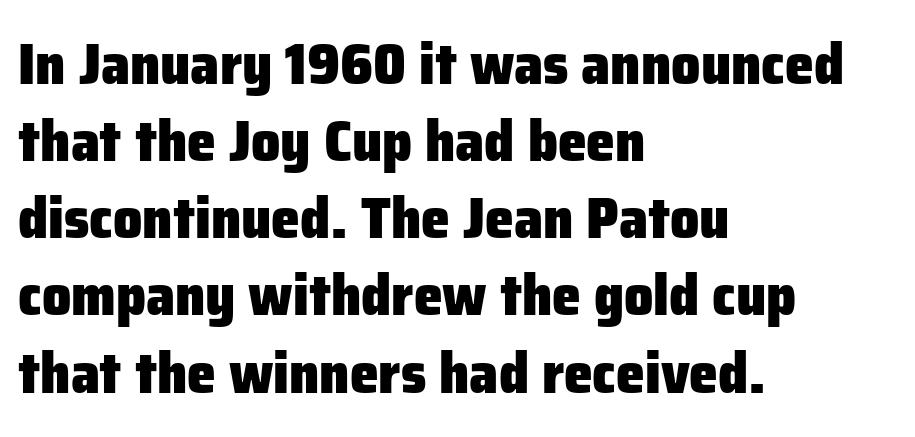
{"serif": "no", "italic": "no", "bold": "yes", "weight": "heavy", "width": "normal", "stroke_contrast": "low", "x_height": "medium", "monospaced": "no", "underline": "no", "align": "left", "line_spacing": "normal", "line_spacing_ratio": 1.33, "letter_spacing": "normal", "letter_spacing_em": 0.0, "glyph_px": 58}
